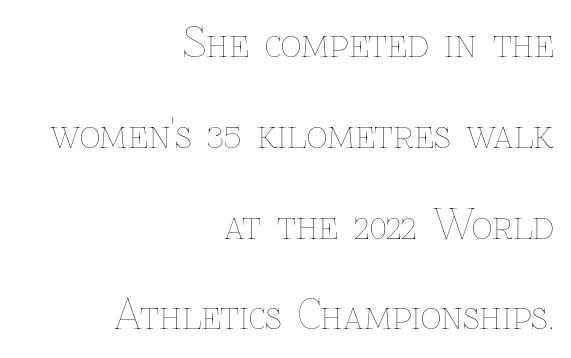
{"italic": "no", "bold": "no", "weight": "thin", "width": "normal", "stroke_contrast": "low", "x_height": "medium", "monospaced": "no", "underline": "no", "align": "right", "line_spacing": "loose", "line_spacing_ratio": 2.27, "letter_spacing": "normal", "letter_spacing_em": 0.0, "glyph_px": 40}
